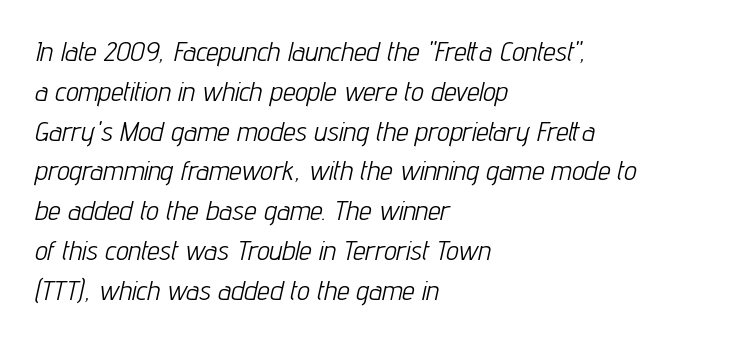
Q: Is the text bold? A: No.
Q: Is the text italic (slanted)? A: Yes, it leans right by about 12 degrees.
Q: Is the text underlined? A: No.
Q: How is the paragraph aligned? A: Left-aligned.
Q: Is the spacing between letters normal or unusually wide? A: Normal.
Q: Is the spacing between lines tight, normal or loose? A: Normal.
Q: Width (condensed, normal, or wide)? A: Condensed.
Q: Stroke contrast? A: Low.
Q: x-height? A: Medium.
Q: Monospaced? A: No.
